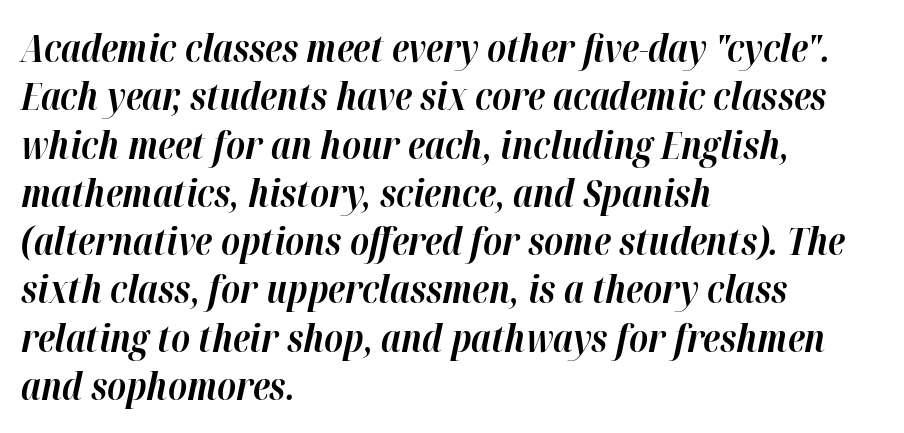
Designer's note — italics engaged. Between one letter and the next there's only the usual sliver of space. The ragged edge is on the right, which tells us the setting is flush left. Compared with typical paragraphs, the rows here are spaced about the same. You'd pick this weight for a headline — it's a proper bold. Think of a printed novel: that variable character pitch is what you see here.
